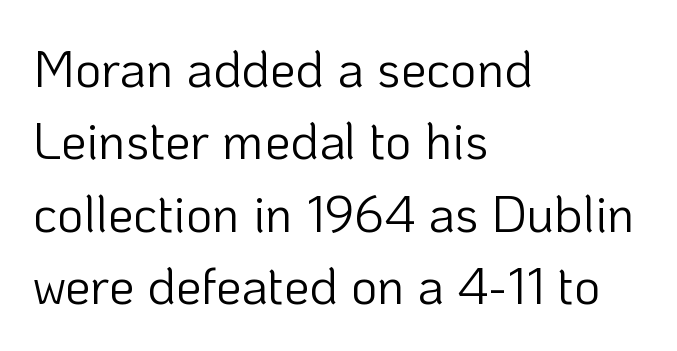
Does the leading feel generous? No, just average. The characters display no serif detailing; their extremities are plain. Do the letters lean? They stand straight. Type without underlining. Inter-character spacing is left at the font's built-in metrics.
